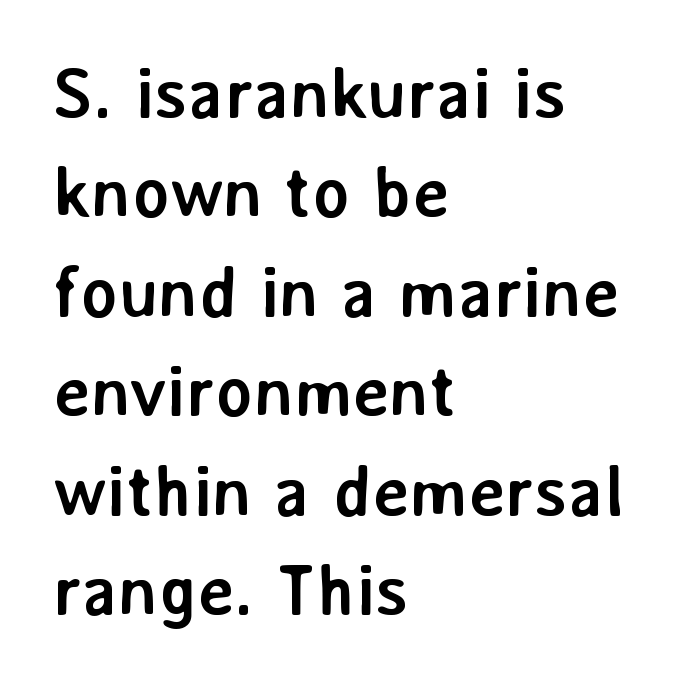
Q: Is the text bold? A: Yes.
Q: Is the text italic (slanted)? A: No, it is upright.
Q: Is the typeface a serif or a sans-serif typeface? A: Sans-serif.
Q: Is the text underlined? A: No.
Q: How is the paragraph aligned? A: Left-aligned.
Q: Is the spacing between letters normal or unusually wide? A: Normal.
Q: Is the spacing between lines tight, normal or loose? A: Normal.
Q: Width (condensed, normal, or wide)? A: Normal.
Q: Stroke contrast? A: Low.
Q: x-height? A: Medium.
Q: Monospaced? A: No.
